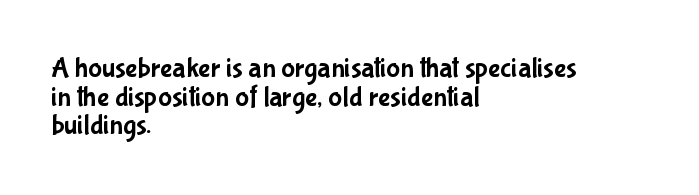
{"serif": "no", "italic": "no", "width": "condensed", "stroke_contrast": "low", "x_height": "medium", "monospaced": "no", "underline": "no", "align": "left", "line_spacing": "tight", "line_spacing_ratio": 0.99, "letter_spacing": "normal", "letter_spacing_em": 0.0, "glyph_px": 29}
